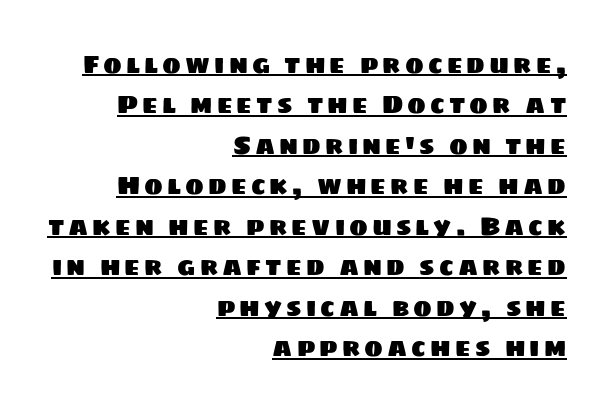
The image shows 25 px text type; set right-aligned, normal line spacing (1.62x), underlined.
